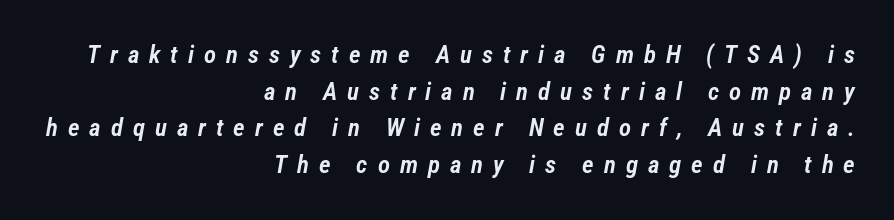
Successive baselines arrive at the customary interval. Nobody drew a line under any word here. Is the type slanted? Yes — the strokes lean at a clear angle. Does the copy run flush right? Yes — the right margin is perfectly even. Stems and bowls a touch heavier than normal — semibold. Characters follow at a spacing far wider than the type designer built in.
